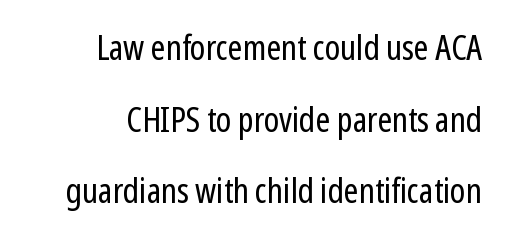
Q: Is the text bold? A: No.
Q: Is the text italic (slanted)? A: No, it is upright.
Q: Is the typeface a serif or a sans-serif typeface? A: Sans-serif.
Q: Is the text underlined? A: No.
Q: Is the spacing between letters normal or unusually wide? A: Normal.
Q: Is the spacing between lines tight, normal or loose? A: Loose.
Q: Width (condensed, normal, or wide)? A: Condensed.
Q: Stroke contrast? A: Low.
Q: x-height? A: Medium.
Q: Monospaced? A: No.
